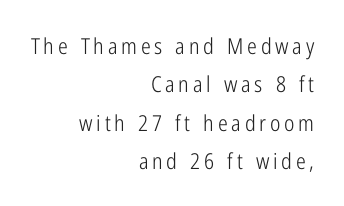
The image shows 22 px text type, upright; set right-aligned, line spacing 1.74x, not underlined.
